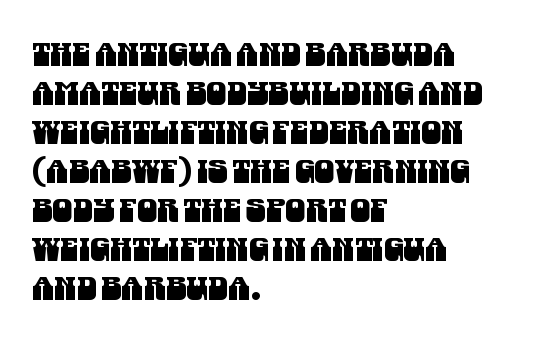
The rendering anchors every line to the left-hand side. Varying glyph widths throughout — classic text-font behaviour. The passage shown is typeset with a sans-serif family. A typesetter would call this zero additional tracking.
